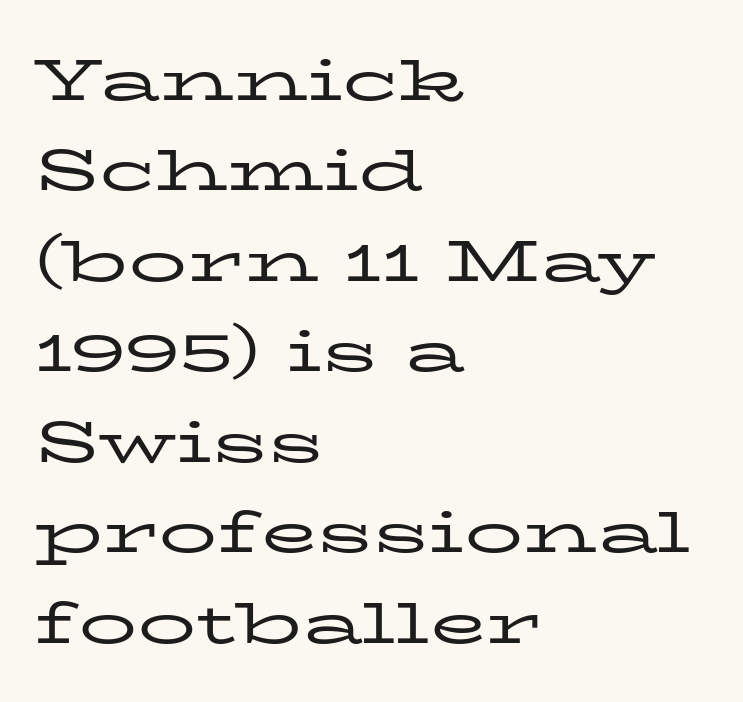
{"serif": "yes", "italic": "no", "bold": "no", "weight": "regular", "width": "wide", "stroke_contrast": "low", "x_height": "medium", "monospaced": "no", "underline": "no", "align": "left", "line_spacing": "normal", "line_spacing_ratio": 1.56, "letter_spacing": "normal", "letter_spacing_em": 0.0, "glyph_px": 58}
